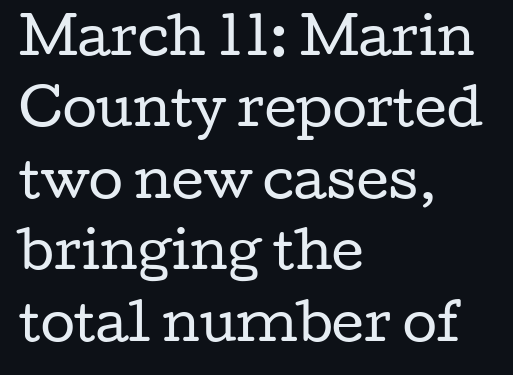
{"serif": "yes", "italic": "no", "bold": "no", "weight": "regular", "width": "wide", "stroke_contrast": "low", "x_height": "medium", "monospaced": "no", "underline": "no", "align": "left", "line_spacing": "normal", "line_spacing_ratio": 1.43, "letter_spacing": "normal", "letter_spacing_em": 0.0, "glyph_px": 50}
